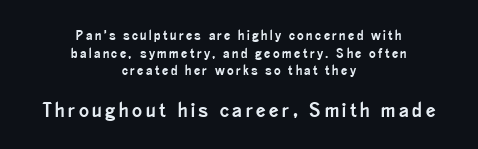
Notice how the stems are strictly vertical — no italics here. Bigger letters appear in the bottom chunk; the top chunk is reduced. Caption: multi-line text, centered on the measure. The specimen omits any rule beneath the text block's lines. These lines sit exactly where default settings would place them.
